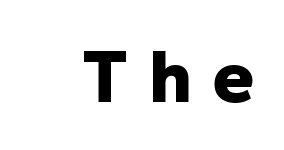
Italic: no, the glyphs are upright roman. Characters follow at a spacing far wider than the type designer built in. In terms of letterform style, serifs are entirely absent. Students, this is bold: see how much ink each stroke carries.
